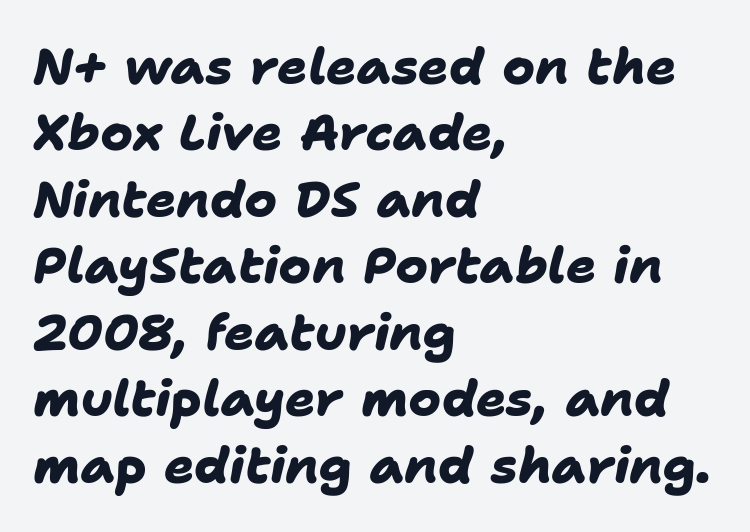
Look at the stroke-to-counter ratio: heavy, a bold. Inter-character spacing is left at the font's built-in metrics. The rendering uses natural spacing where letterforms have individual widths. The rendering shows plain stroke endings on the letterforms — a sans-serif design. Each new line begins a customary step beneath the previous one. The passage shown is not underscored anywhere.
